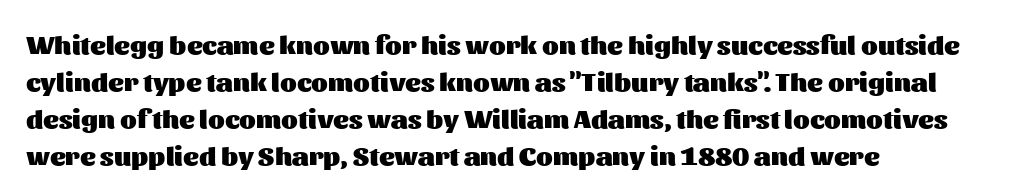
{"italic": "no", "bold": "yes", "underline": "no", "align": "left", "line_spacing": "normal", "line_spacing_ratio": 1.37, "letter_spacing": "normal", "letter_spacing_em": 0.0, "glyph_px": 27}
